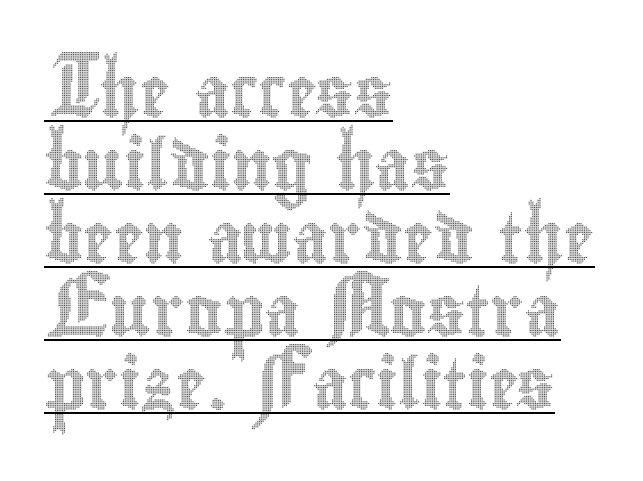
Q: Is the text italic (slanted)? A: No, it is upright.
Q: Is the text underlined? A: Yes.
Q: How is the paragraph aligned? A: Left-aligned.
Q: Is the spacing between letters normal or unusually wide? A: Normal.
Q: Is the spacing between lines tight, normal or loose? A: Normal.
Q: Width (condensed, normal, or wide)? A: Condensed.
Q: x-height? A: Small.
Q: Monospaced? A: No.
